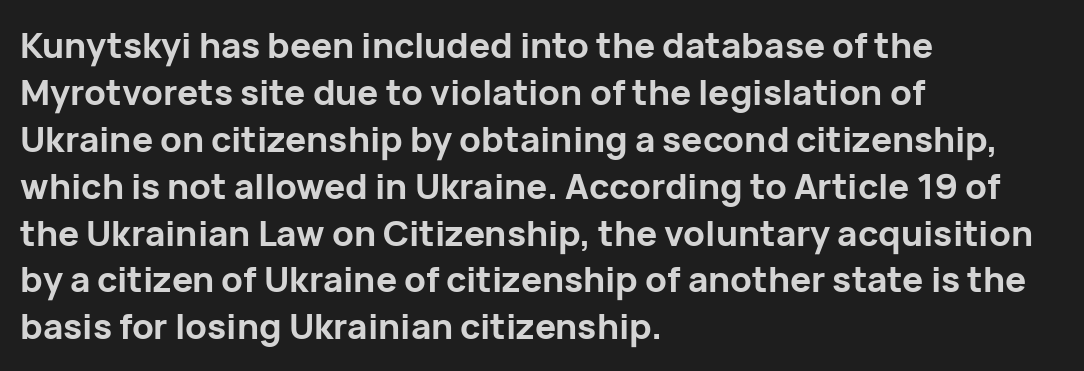
Thick stems and heavy bowls — unmistakably bold. Do the characters align in a grid? No, the font is proportional. Quick note: not italic, upright. Vertically, the passage feels balanced, rows spaced as you'd expect. These lines stack with their left ends in a neat column.
